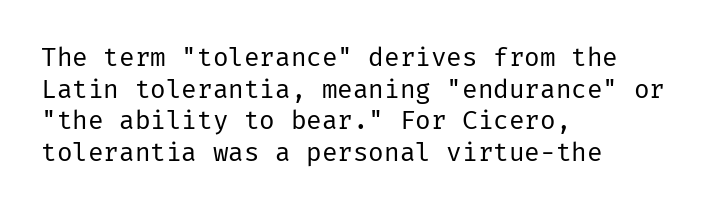
{"italic": "no", "bold": "no", "underline": "no", "align": "left", "line_spacing_ratio": 1.22, "letter_spacing": "normal", "letter_spacing_em": 0.0, "glyph_px": 26}
